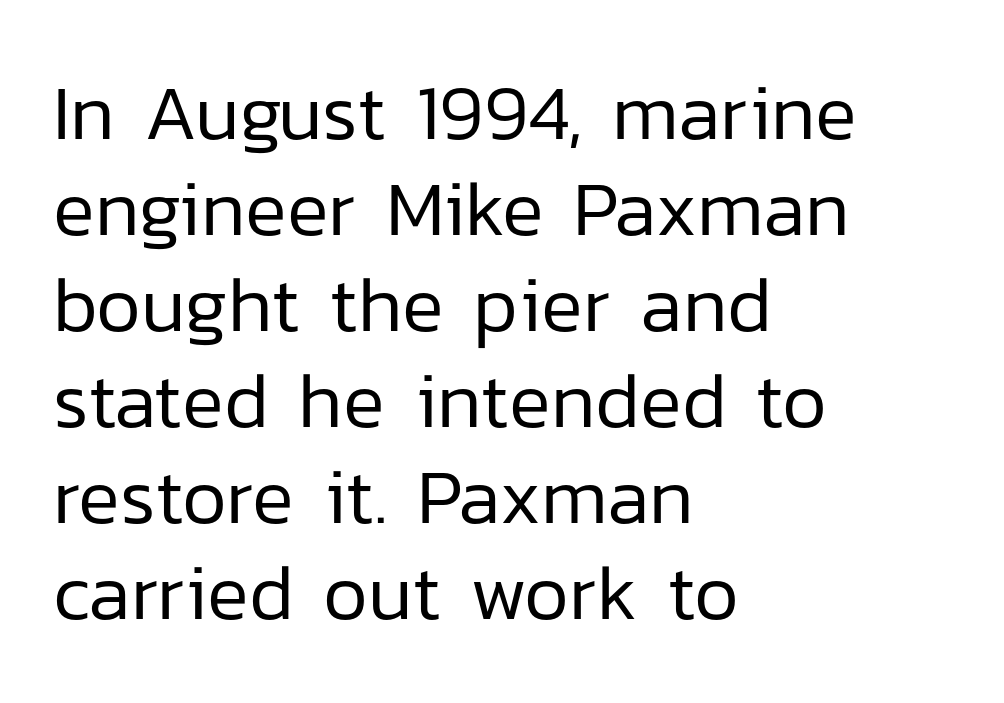
Q: Is the text bold? A: No.
Q: Is the text italic (slanted)? A: No, it is upright.
Q: Is the typeface a serif or a sans-serif typeface? A: Sans-serif.
Q: Is the text underlined? A: No.
Q: How is the paragraph aligned? A: Left-aligned.
Q: Is the spacing between letters normal or unusually wide? A: Normal.
Q: Width (condensed, normal, or wide)? A: Normal.
Q: Stroke contrast? A: Low.
Q: x-height? A: Medium.
Q: Monospaced? A: No.
